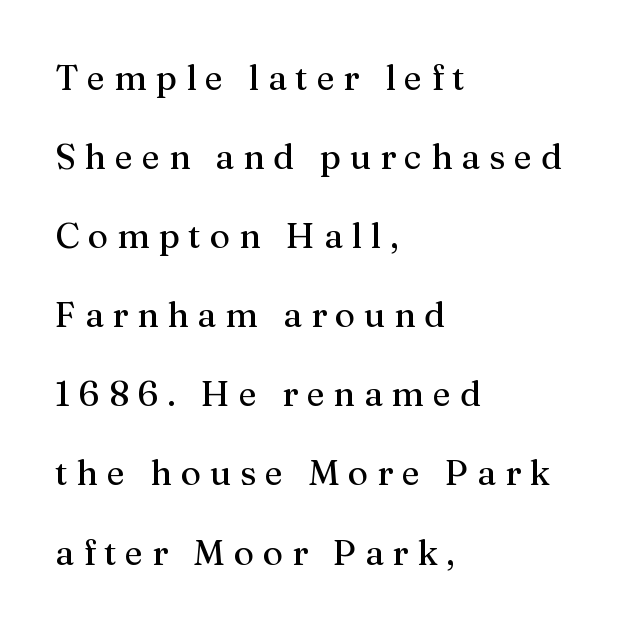
{"serif": "yes", "italic": "no", "width": "normal", "stroke_contrast": "medium", "x_height": "medium", "monospaced": "no", "underline": "no", "align": "left", "line_spacing": "loose", "line_spacing_ratio": 2.26, "letter_spacing": "wide", "letter_spacing_em": 0.25, "glyph_px": 35}
